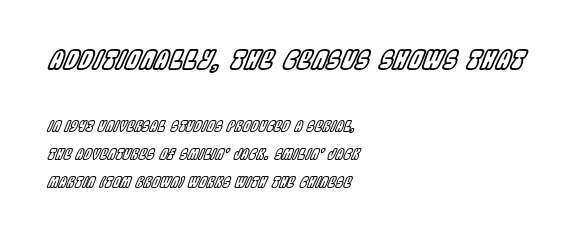
{"italic": "yes", "lean": "right", "slant_degrees": 22, "underline": "no", "align": "left", "line_spacing": "loose", "line_spacing_ratio": 2.01, "letter_spacing": "normal", "letter_spacing_em": 0.0, "larger_block": "first", "size_ratio": 1.86, "glyph_px": 26}
